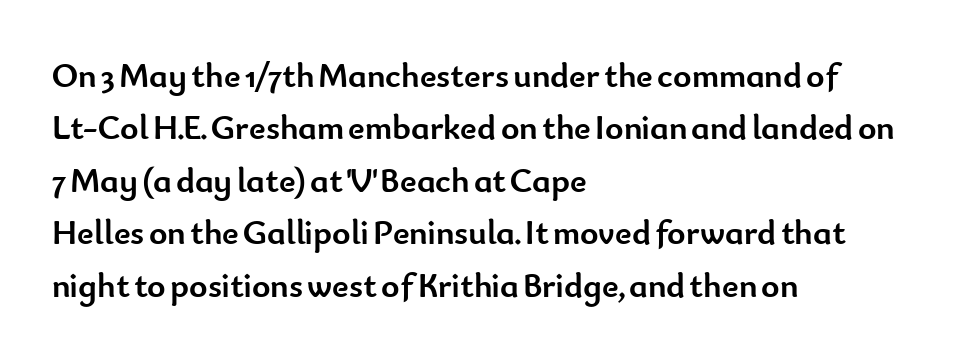
Visually the block forms a straight wall on the left and a jagged coastline on the right. Posture: upright roman. Typesetter's note: full bold, strokes at maximum text heaviness. Inter-character spacing is left at the font's built-in metrics.
